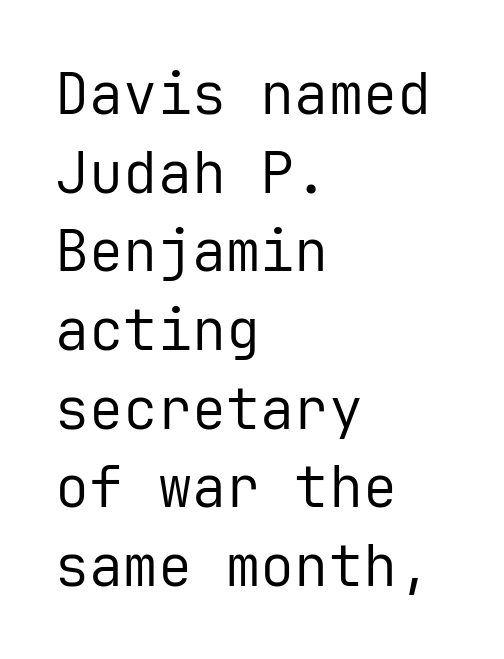
{"serif": "no", "italic": "no", "bold": "no", "weight": "regular", "width": "normal", "stroke_contrast": "low", "x_height": "medium", "monospaced": "yes", "underline": "no", "align": "left", "line_spacing": "normal", "line_spacing_ratio": 1.38, "letter_spacing": "normal", "letter_spacing_em": 0.0, "glyph_px": 57}
